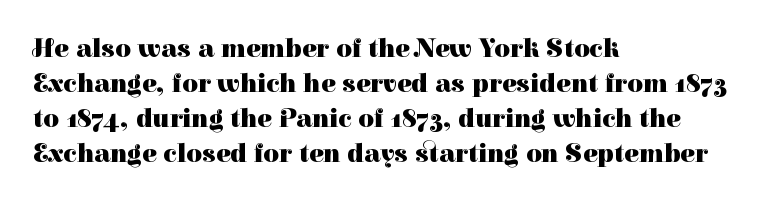
Is there much room between lines? A standard amount, neither cramped nor airy. Emphasis by weight is at full strength: bold. Each word holds together tightly as a unit, with standard inter-letter gaps. Rule under the text: the space is simply empty. Style check: upright. Does the copy run flush right? No — it runs flush left.
